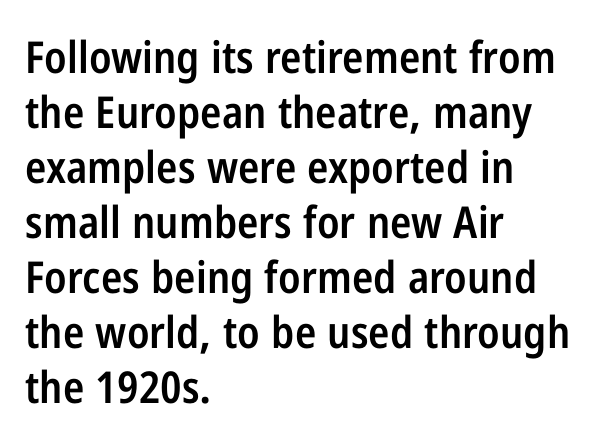
Q: Is the text bold? A: Semi-bold.
Q: Is the text italic (slanted)? A: No, it is upright.
Q: Is the typeface a serif or a sans-serif typeface? A: Sans-serif.
Q: Is the text underlined? A: No.
Q: How is the paragraph aligned? A: Left-aligned.
Q: Is the spacing between letters normal or unusually wide? A: Normal.
Q: Is the spacing between lines tight, normal or loose? A: Normal.
Q: Width (condensed, normal, or wide)? A: Condensed.
Q: Stroke contrast? A: Low.
Q: x-height? A: Medium.
Q: Monospaced? A: No.
